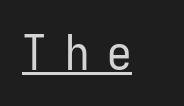
Q: Is the text bold? A: No.
Q: Is the text italic (slanted)? A: No, it is upright.
Q: Is the typeface a serif or a sans-serif typeface? A: Sans-serif.
Q: Is the text underlined? A: Yes.
Q: Is the spacing between letters normal or unusually wide? A: Unusually wide.
Q: Width (condensed, normal, or wide)? A: Condensed.
Q: Stroke contrast? A: Low.
Q: x-height? A: Medium.
